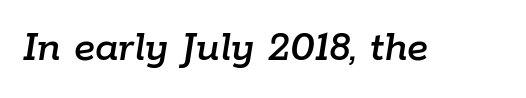
Standard letterfit; no display-style spreading of the glyphs. The letters are slanted; this is an italic face. A typesetter would call this proportional, since set widths differ per character. The passage shown is not underscored anywhere.
